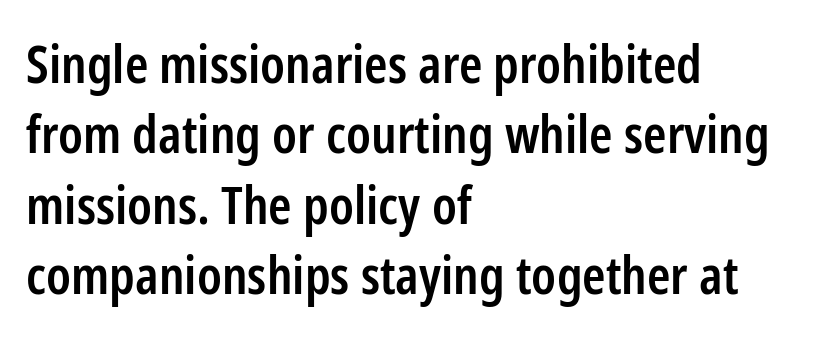
The image shows 53 px semibold, condensed sans-serif type, upright; set left-aligned, normal line spacing (1.33x), normal letter spacing, not underlined; low stroke contrast and a medium x-height.
